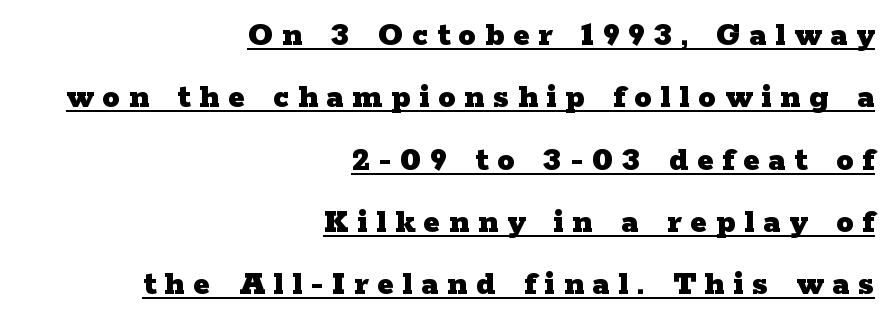
{"serif": "yes", "italic": "no", "bold": "yes", "weight": "heavy", "width": "wide", "stroke_contrast": "low", "x_height": "medium", "monospaced": "no", "underline": "yes", "align": "right", "line_spacing_ratio": 1.78, "letter_spacing": "wide", "letter_spacing_em": 0.25, "glyph_px": 35}
